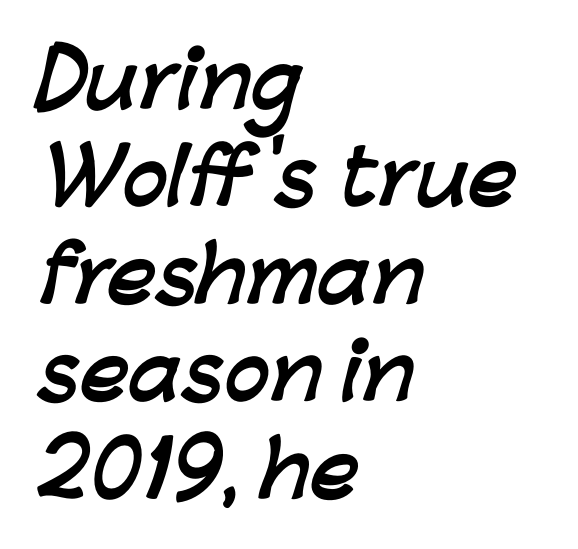
Q: Is the text bold? A: Yes.
Q: Is the typeface a serif or a sans-serif typeface? A: Sans-serif.
Q: Is the text underlined? A: No.
Q: How is the paragraph aligned? A: Left-aligned.
Q: Is the spacing between letters normal or unusually wide? A: Normal.
Q: Is the spacing between lines tight, normal or loose? A: Normal.
Q: Width (condensed, normal, or wide)? A: Normal.
Q: Stroke contrast? A: Low.
Q: x-height? A: Medium.
Q: Monospaced? A: No.
